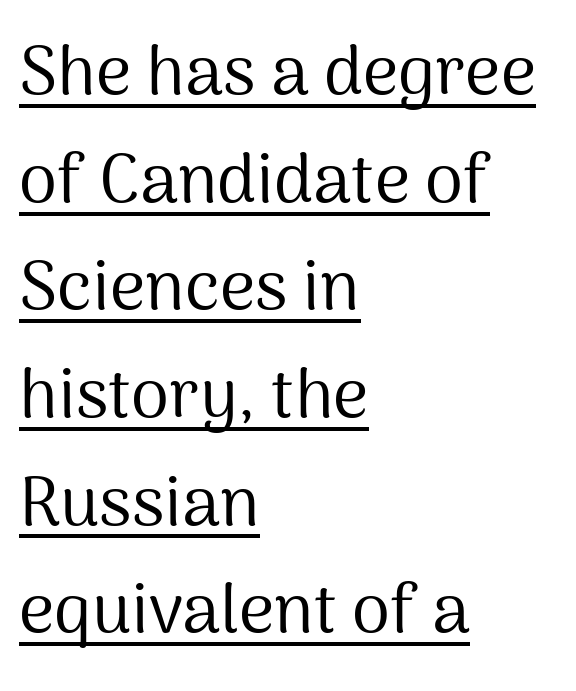
Q: Is the text bold? A: No.
Q: Is the text italic (slanted)? A: No, it is upright.
Q: Is the typeface a serif or a sans-serif typeface? A: Sans-serif.
Q: Is the text underlined? A: Yes.
Q: How is the paragraph aligned? A: Left-aligned.
Q: Is the spacing between letters normal or unusually wide? A: Normal.
Q: Is the spacing between lines tight, normal or loose? A: Normal.
Q: Width (condensed, normal, or wide)? A: Normal.
Q: Stroke contrast? A: Medium.
Q: x-height? A: Medium.
Q: Monospaced? A: No.
